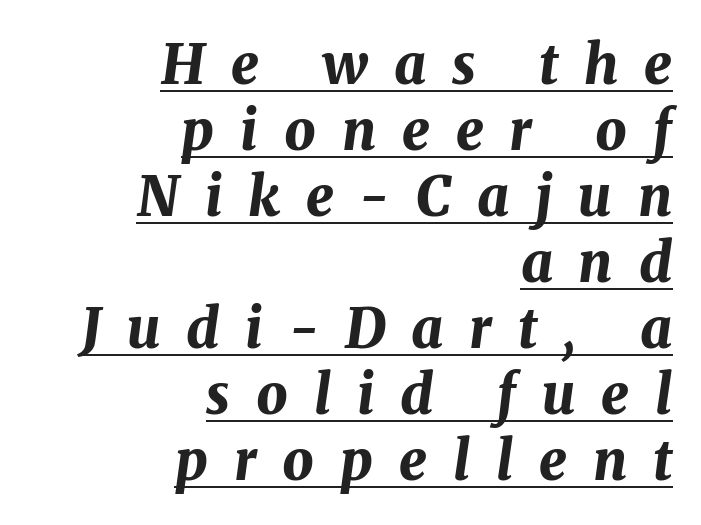
The image shows 55 px bold type, italic (leaning right); set right-aligned, line spacing 1.2x, unusually wide letter spacing (+0.47 em), underlined; medium stroke contrast and a medium x-height.
